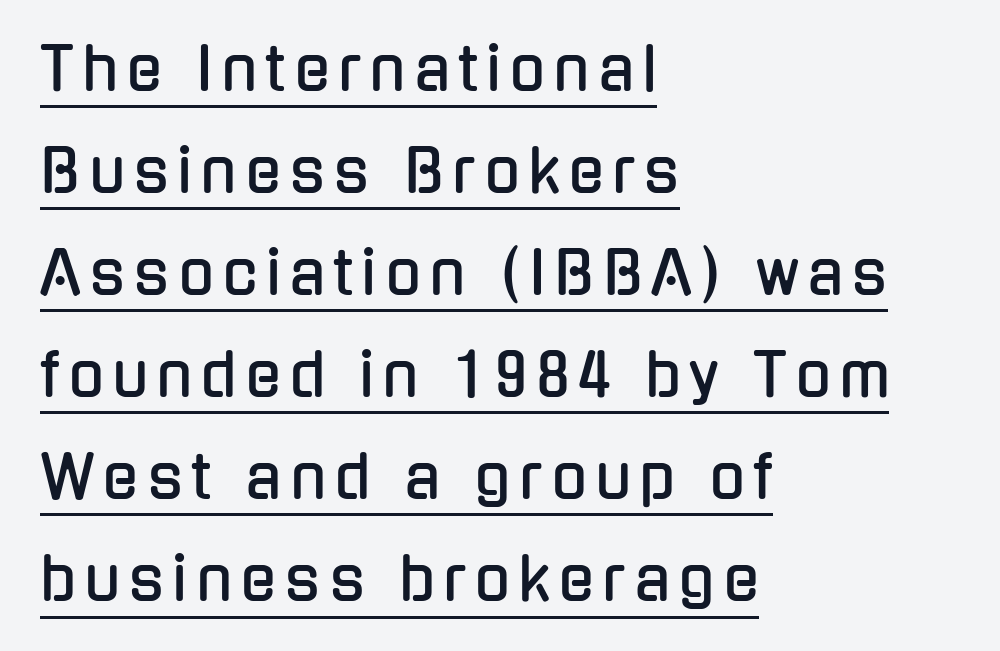
Underline: present. The passage shown is typed in a proportional face where columns would drift. Does the type have serifs? No, each stem ends abruptly. When letters stand straight like this, we call the style roman or upright. This rendering uses left alignment, leaving the right contour irregular.
